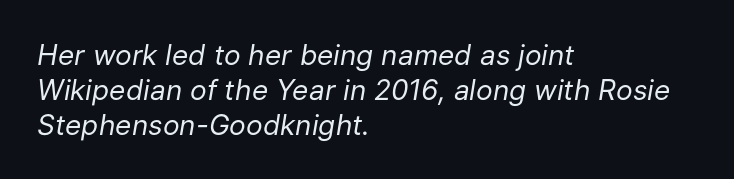
Spacing verdict: proportional, widths tailored to each character. This sample uses an oblique cut, with every glyph tilted off the vertical. These lines stack with their left ends in a neat column. The strokes carry an ordinary text weight at most. You could call the tracking neutral — neither tight nor loose.
